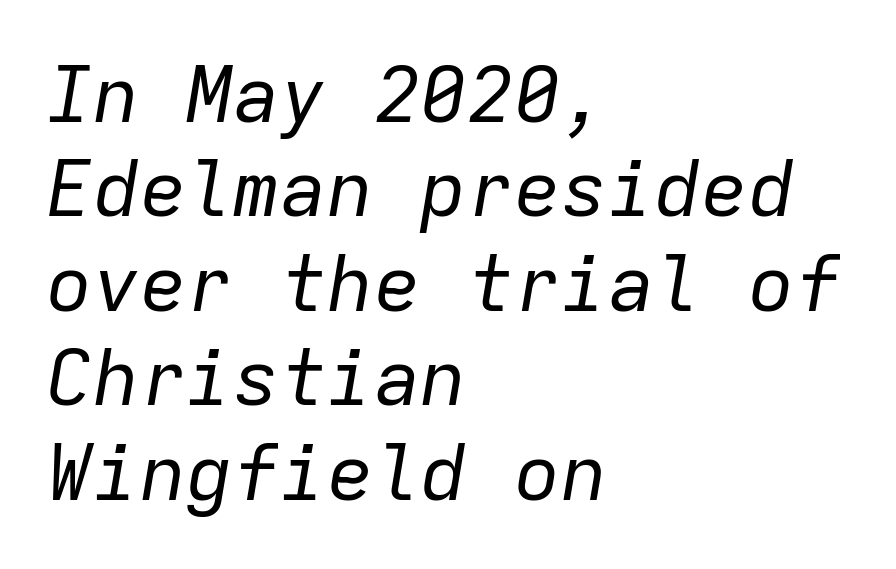
Nobody touched the tracking dial on this one. Is this a heavy cut? Hardly; it is regular or lighter. The specimen omits any rule beneath the text block's lines. This sample has the even, mechanical cadence of fixed-width lettering.
